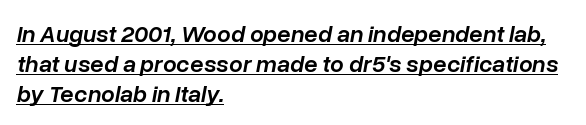
{"italic": "yes", "lean": "right", "slant_degrees": 10, "bold": "semi", "underline": "yes", "align": "left", "line_spacing": "normal", "line_spacing_ratio": 1.25, "letter_spacing": "normal", "letter_spacing_em": 0.0, "glyph_px": 24}
